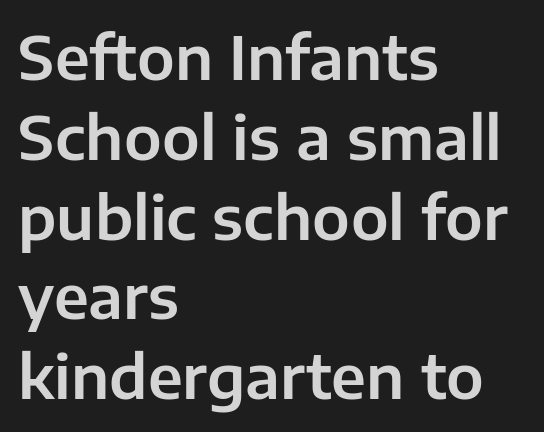
The image shows 60 px sans-serif type, upright; set left-aligned, normal line spacing (1.33x), normal letter spacing, not underlined; low stroke contrast and a medium x-height.
